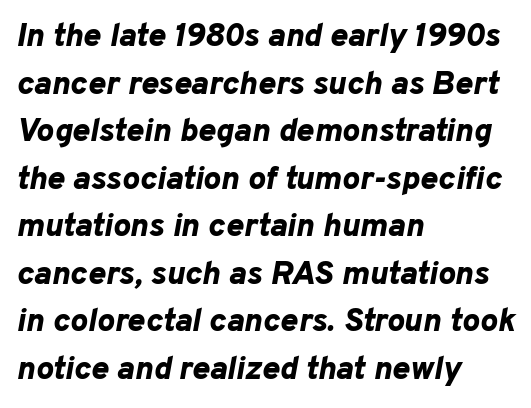
Q: Is the text bold? A: Yes.
Q: Is the text italic (slanted)? A: Yes, it leans right by about 10 degrees.
Q: Is the text underlined? A: No.
Q: How is the paragraph aligned? A: Left-aligned.
Q: Is the spacing between letters normal or unusually wide? A: Normal.
Q: Is the spacing between lines tight, normal or loose? A: Normal.
Q: Width (condensed, normal, or wide)? A: Normal.
Q: Stroke contrast? A: Low.
Q: x-height? A: Medium.
Q: Monospaced? A: No.
